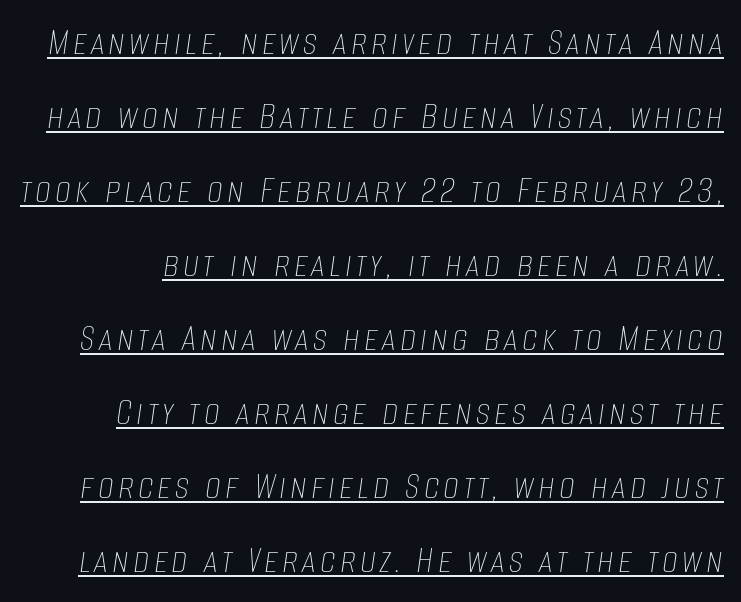
The image shows 40 px thin, condensed type, italic (leaning right); set line spacing 1.85x, underlined; low stroke contrast and a large x-height.
